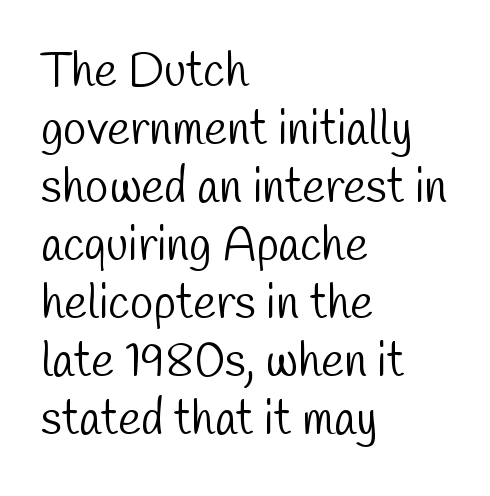
{"serif": "no", "bold": "no", "weight": "light", "width": "condensed", "stroke_contrast": "low", "x_height": "medium", "monospaced": "no", "underline": "no", "align": "left", "line_spacing_ratio": 1.21, "letter_spacing": "normal", "letter_spacing_em": 0.0, "glyph_px": 48}
